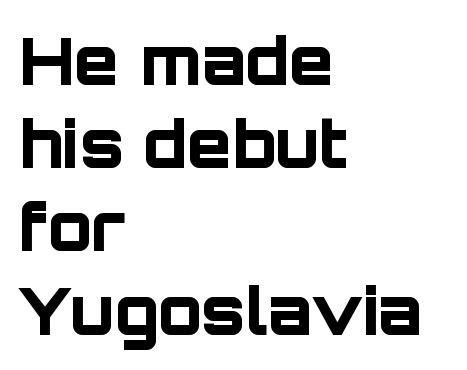
{"serif": "no", "italic": "no", "bold": "yes", "weight": "bold", "width": "normal", "stroke_contrast": "low", "x_height": "large", "monospaced": "no", "underline": "no", "align": "left", "line_spacing": "normal", "line_spacing_ratio": 1.28, "letter_spacing": "normal", "letter_spacing_em": 0.0, "glyph_px": 65}
